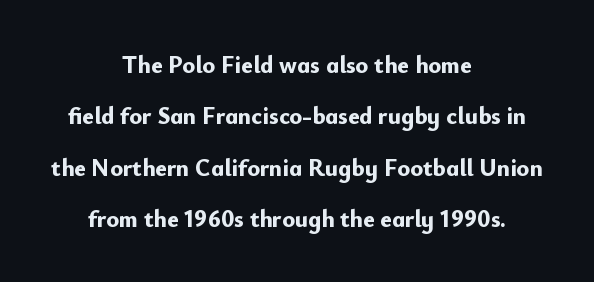
Q: Is the text bold? A: Yes.
Q: Is the text italic (slanted)? A: No, it is upright.
Q: Is the text underlined? A: No.
Q: How is the paragraph aligned? A: Centered.
Q: Is the spacing between letters normal or unusually wide? A: Normal.
Q: Is the spacing between lines tight, normal or loose? A: Loose.
